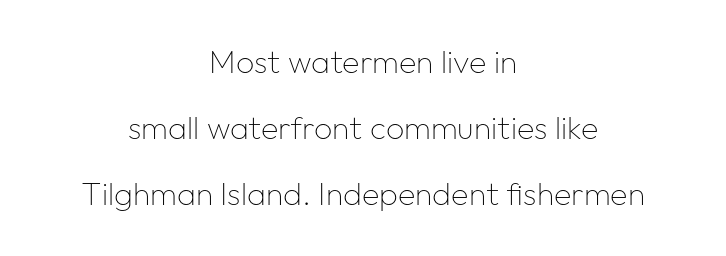
The image shows 32 px thin sans-serif type, upright; set centered, loose line spacing (2.07x), normal letter spacing, not underlined; low stroke contrast and a medium x-height.
